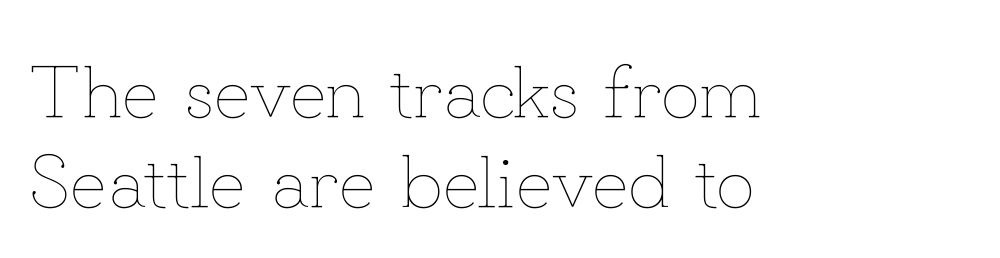
Visually the block forms a straight wall on the left and a jagged coastline on the right. The characters are drawn with everyday or finer stroke widths. This is roman type, the default non-slanted kind. The letters advance in unequal steps, a hallmark of proportional type.
